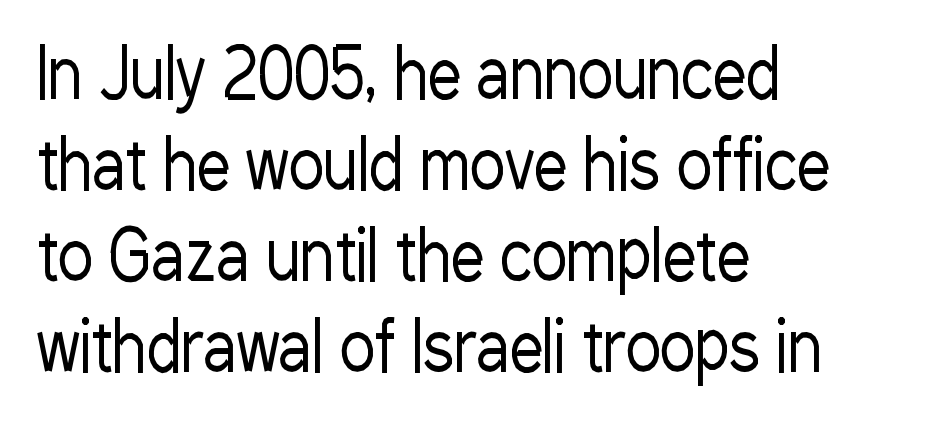
The image shows 67 px regular-weight, condensed sans-serif type, upright; set left-aligned, normal line spacing (1.36x), normal letter spacing, not underlined; low stroke contrast and a medium x-height.
